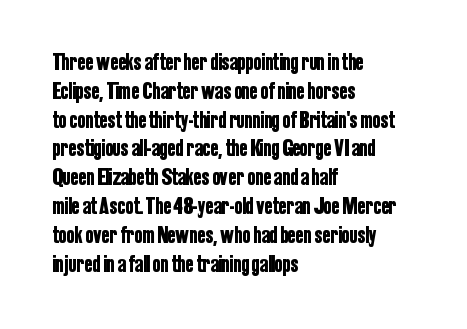
{"italic": "no", "underline": "no", "align": "left", "line_spacing_ratio": 1.2, "letter_spacing": "normal", "letter_spacing_em": 0.0, "glyph_px": 24}
